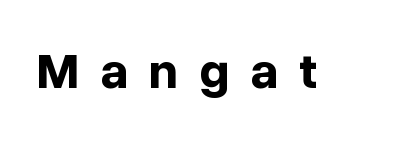
Q: Is the text bold? A: Yes.
Q: Is the text italic (slanted)? A: No, it is upright.
Q: Is the typeface a serif or a sans-serif typeface? A: Sans-serif.
Q: Is the text underlined? A: No.
Q: Is the spacing between letters normal or unusually wide? A: Unusually wide.
Q: Width (condensed, normal, or wide)? A: Normal.
Q: Stroke contrast? A: Low.
Q: x-height? A: Medium.
Q: Monospaced? A: No.
